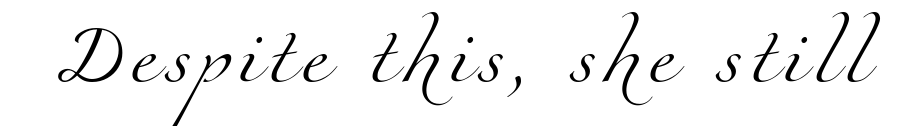
{"serif": "yes", "bold": "no", "weight": "light", "width": "normal", "stroke_contrast": "medium", "x_height": "small", "monospaced": "no", "underline": "no", "glyph_px": 60}
